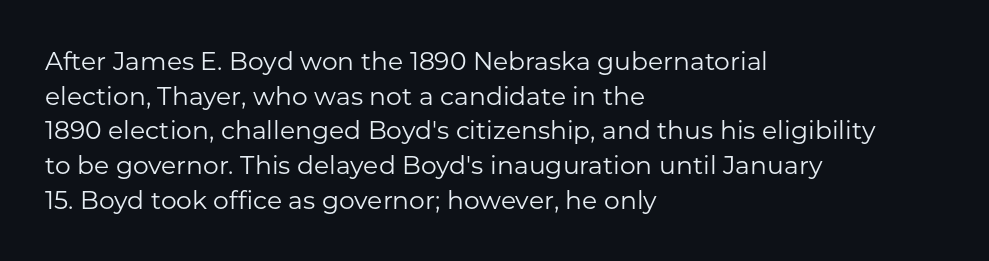
{"italic": "no", "bold": "no", "underline": "no", "align": "left", "line_spacing": "normal", "line_spacing_ratio": 1.39, "letter_spacing": "normal", "letter_spacing_em": 0.0, "glyph_px": 25}
